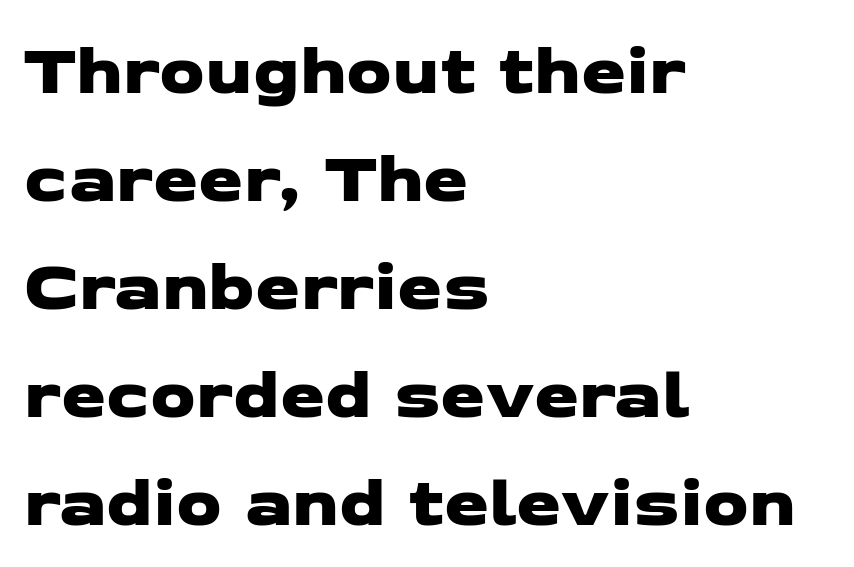
The image shows 72 px wide sans-serif type; set left-aligned, normal line spacing (1.5x), normal letter spacing, not underlined; low stroke contrast and a medium x-height.
